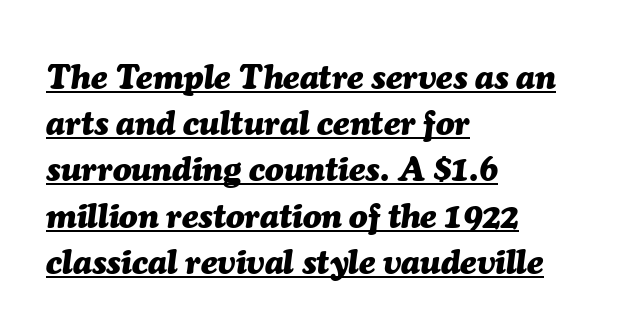
The image shows 34 px heavy type, italic (leaning right); set left-aligned, normal line spacing (1.36x), normal letter spacing, underlined; medium stroke contrast and a medium x-height.
